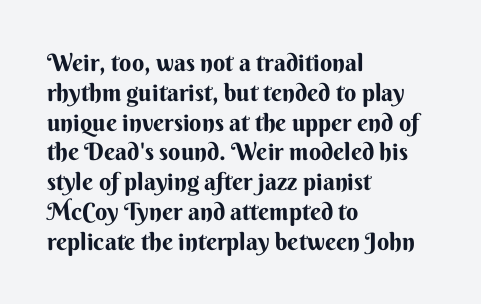
Q: Is the text bold? A: Yes.
Q: Is the text italic (slanted)? A: No, it is upright.
Q: Is the text underlined? A: No.
Q: How is the paragraph aligned? A: Left-aligned.
Q: Is the spacing between letters normal or unusually wide? A: Normal.
